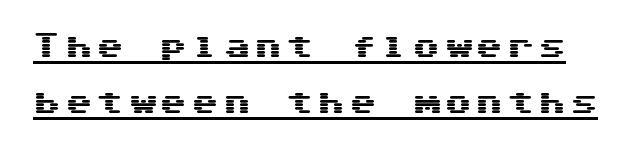
Q: Is the text italic (slanted)? A: No, it is upright.
Q: Is the text underlined? A: Yes.
Q: Is the spacing between lines tight, normal or loose? A: Loose.
